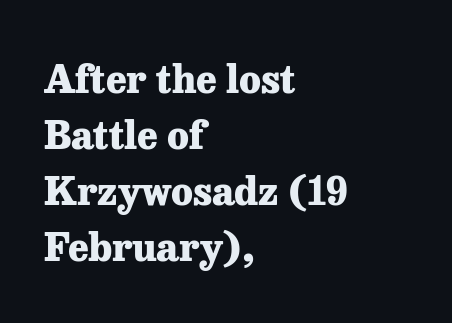
{"serif": "yes", "italic": "no", "bold": "yes", "weight": "heavy", "width": "normal", "stroke_contrast": "low", "x_height": "medium", "monospaced": "no", "underline": "no", "align": "left", "line_spacing": "normal", "line_spacing_ratio": 1.44, "letter_spacing": "normal", "letter_spacing_em": 0.0, "glyph_px": 39}
